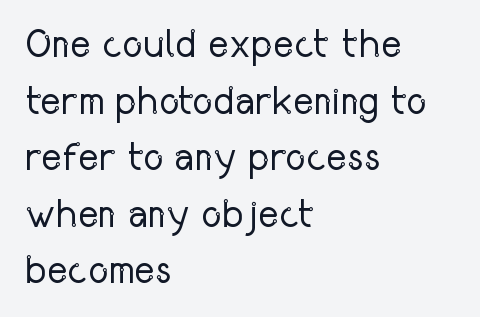
Q: Is the text bold? A: No.
Q: Is the text italic (slanted)? A: No, it is upright.
Q: Is the typeface a serif or a sans-serif typeface? A: Sans-serif.
Q: Is the text underlined? A: No.
Q: How is the paragraph aligned? A: Left-aligned.
Q: Is the spacing between letters normal or unusually wide? A: Normal.
Q: Is the spacing between lines tight, normal or loose? A: Normal.
Q: Width (condensed, normal, or wide)? A: Condensed.
Q: Stroke contrast? A: Low.
Q: x-height? A: Medium.
Q: Monospaced? A: No.
